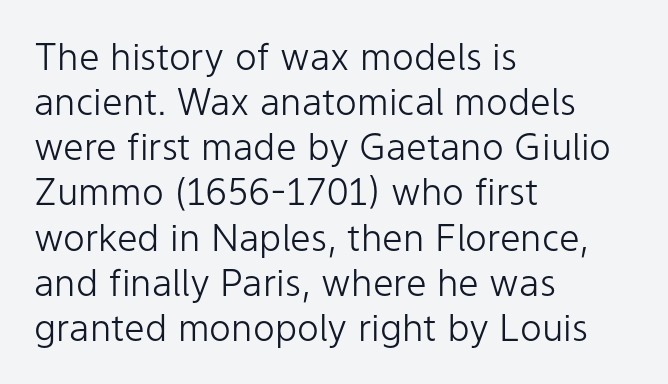
{"serif": "no", "italic": "no", "bold": "no", "weight": "light", "width": "normal", "stroke_contrast": "low", "x_height": "medium", "monospaced": "no", "underline": "no", "align": "left", "line_spacing_ratio": 1.22, "letter_spacing": "normal", "letter_spacing_em": 0.0, "glyph_px": 37}
